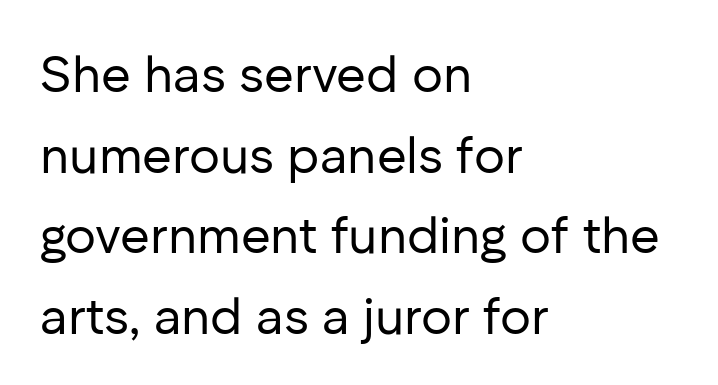
{"serif": "no", "italic": "no", "bold": "no", "weight": "regular", "width": "normal", "stroke_contrast": "low", "x_height": "medium", "monospaced": "no", "underline": "no", "align": "left", "line_spacing": "normal", "line_spacing_ratio": 1.58, "letter_spacing": "normal", "letter_spacing_em": 0.0, "glyph_px": 51}
